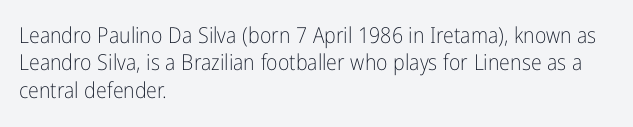
Rendered with straight, roman letterforms. Weight: not bold — regular or lighter. Words appear dense and cohesive because spacing is normal. Horizontal alignment here is leftward, the default for most running prose. A clean baseline with only descenders dipping below it.
